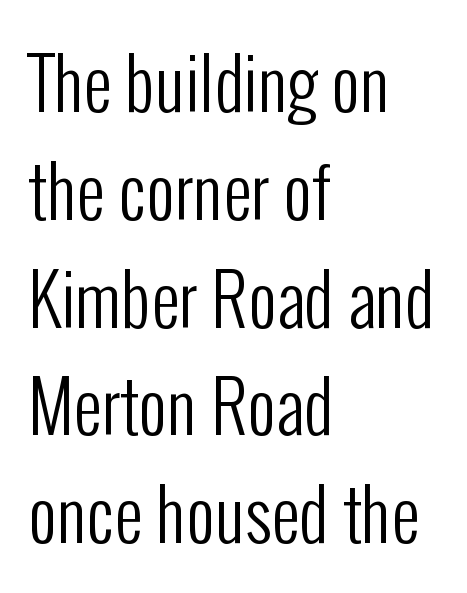
The face used here is proportionally spaced, like ordinary book or web type. The space beneath each line is pristine and unruled. Type style note: lacks serifs. Inter-character spacing is left at the font's built-in metrics. Is there any slant? The stems are plumb.
